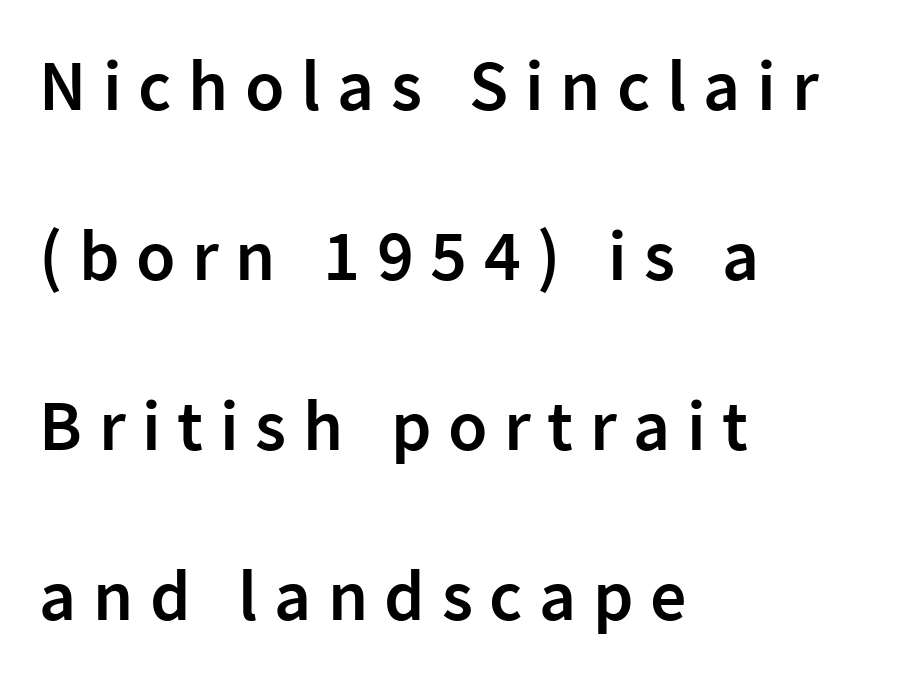
Q: Is the text bold? A: Semi-bold.
Q: Is the text italic (slanted)? A: No, it is upright.
Q: Is the typeface a serif or a sans-serif typeface? A: Sans-serif.
Q: Is the text underlined? A: No.
Q: How is the paragraph aligned? A: Left-aligned.
Q: Is the spacing between letters normal or unusually wide? A: Unusually wide.
Q: Is the spacing between lines tight, normal or loose? A: Loose.
Q: Width (condensed, normal, or wide)? A: Normal.
Q: Stroke contrast? A: Low.
Q: x-height? A: Medium.
Q: Monospaced? A: No.
